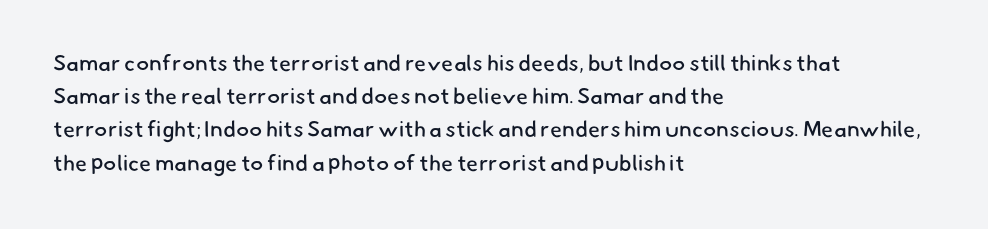
The image shows 22 px text type; set left-aligned, normal line spacing (1.51x), normal letter spacing, not underlined.
